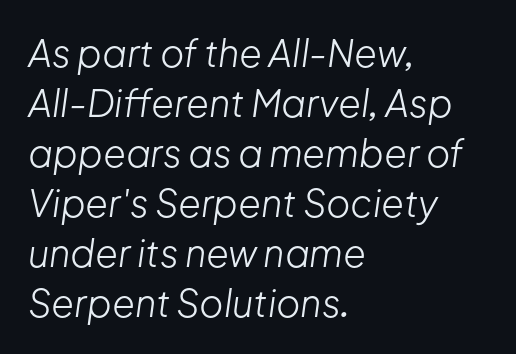
Q: Is the text bold? A: No.
Q: Is the text italic (slanted)? A: Yes, it leans right by about 8 degrees.
Q: Is the text underlined? A: No.
Q: How is the paragraph aligned? A: Left-aligned.
Q: Is the spacing between letters normal or unusually wide? A: Normal.
Q: Is the spacing between lines tight, normal or loose? A: Normal.
Q: Width (condensed, normal, or wide)? A: Normal.
Q: Stroke contrast? A: Low.
Q: x-height? A: Medium.
Q: Monospaced? A: No.
